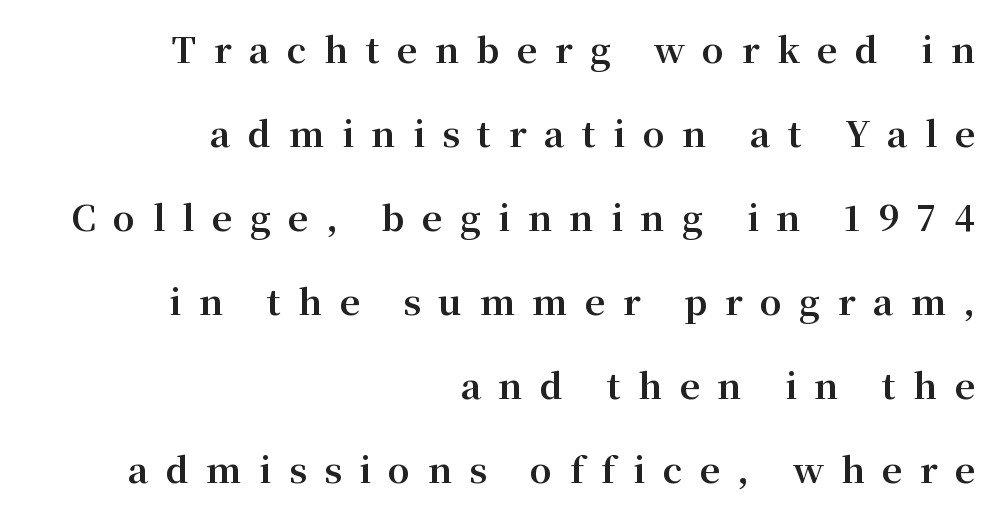
{"serif": "yes", "italic": "no", "bold": "yes", "weight": "bold", "width": "normal", "stroke_contrast": "medium", "x_height": "medium", "monospaced": "no", "underline": "no", "align": "right", "line_spacing": "loose", "line_spacing_ratio": 2.4, "letter_spacing": "wide", "letter_spacing_em": 0.5, "glyph_px": 35}
